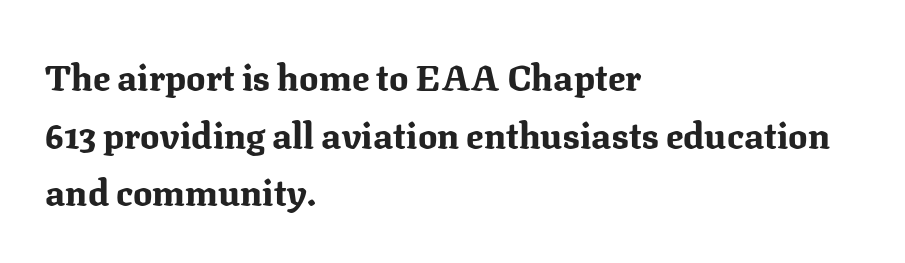
The image shows 36 px bold serif type, upright; set left-aligned, normal line spacing (1.6x), normal letter spacing, not underlined; medium stroke contrast and a medium x-height.
